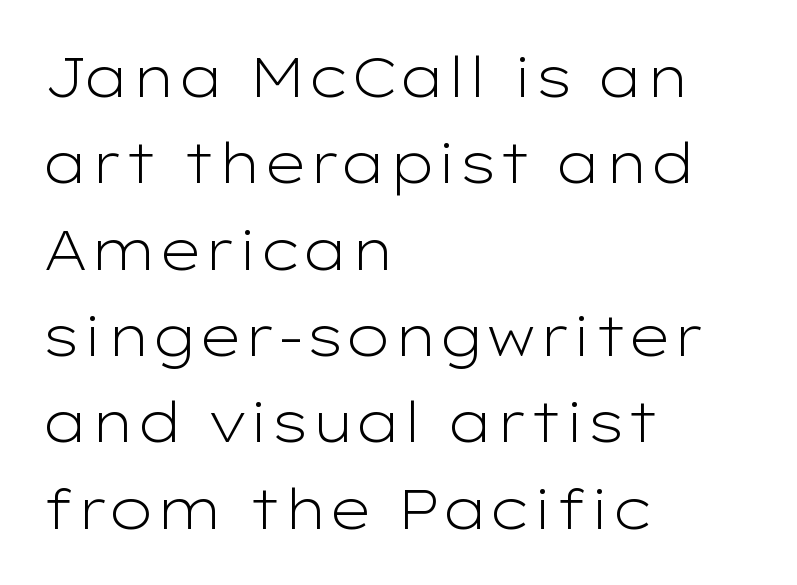
Q: Is the text bold? A: No.
Q: Is the text italic (slanted)? A: No, it is upright.
Q: Is the typeface a serif or a sans-serif typeface? A: Sans-serif.
Q: Is the text underlined? A: No.
Q: How is the paragraph aligned? A: Left-aligned.
Q: Is the spacing between letters normal or unusually wide? A: Normal.
Q: Is the spacing between lines tight, normal or loose? A: Normal.
Q: Width (condensed, normal, or wide)? A: Wide.
Q: Stroke contrast? A: Low.
Q: x-height? A: Medium.
Q: Monospaced? A: No.
